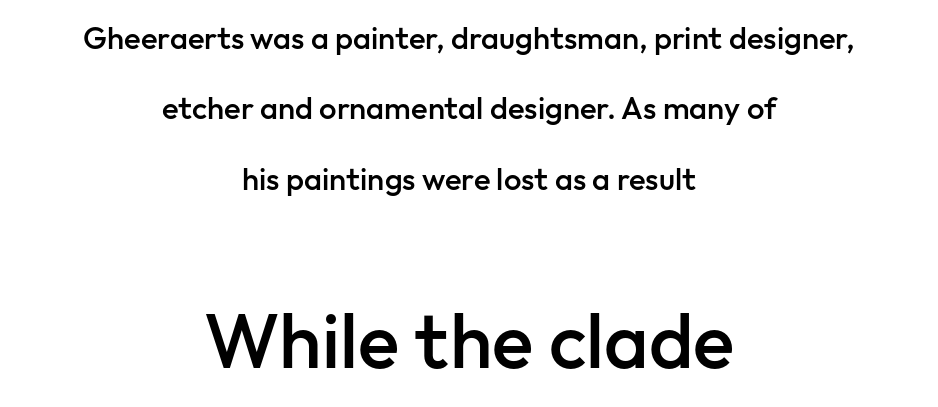
The image shows 77 px semibold sans-serif type, upright; set centered, loose line spacing (2.27x), normal letter spacing, not underlined; the second (bottom) block is 2.48x larger; low stroke contrast and a medium x-height.
